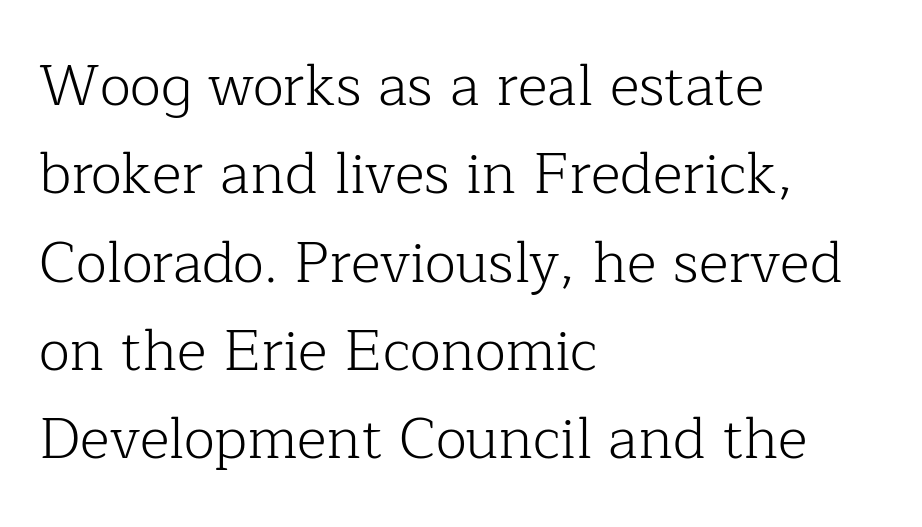
{"serif": "yes", "italic": "no", "bold": "no", "weight": "light", "width": "normal", "stroke_contrast": "low", "x_height": "medium", "monospaced": "no", "underline": "no", "align": "left", "line_spacing": "normal", "line_spacing_ratio": 1.55, "letter_spacing": "normal", "letter_spacing_em": 0.0, "glyph_px": 57}
